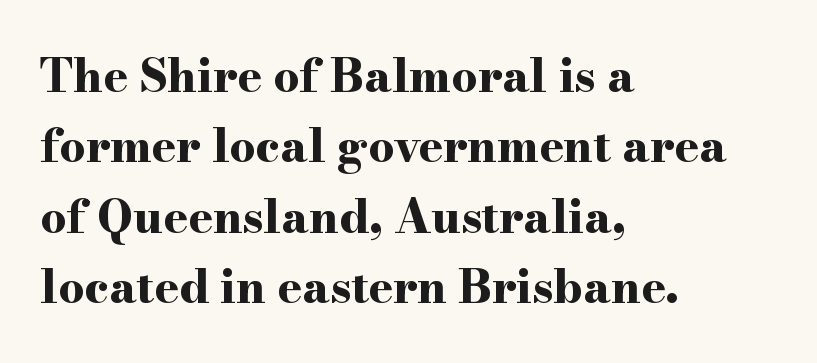
This sample uses a serif face. Honestly, there is no underline to notice here at all. Quick note: interline space is typical. You can tell it's not italic because the verticals are truly vertical. Caption: standard tracking, unaltered.
